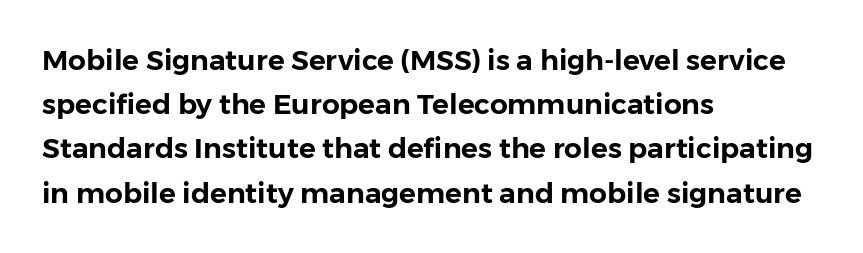
Q: Is the text italic (slanted)? A: No, it is upright.
Q: Is the typeface a serif or a sans-serif typeface? A: Sans-serif.
Q: Is the text underlined? A: No.
Q: How is the paragraph aligned? A: Left-aligned.
Q: Is the spacing between letters normal or unusually wide? A: Normal.
Q: Is the spacing between lines tight, normal or loose? A: Normal.
Q: Width (condensed, normal, or wide)? A: Normal.
Q: Stroke contrast? A: Low.
Q: x-height? A: Medium.
Q: Monospaced? A: No.
